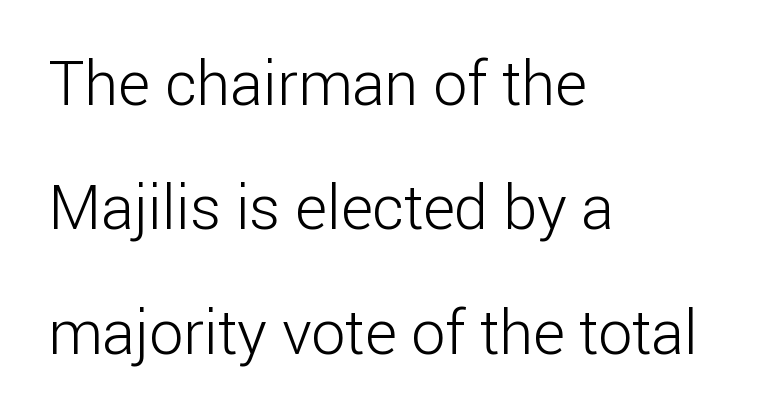
Q: Is the text bold? A: No.
Q: Is the text italic (slanted)? A: No, it is upright.
Q: Is the typeface a serif or a sans-serif typeface? A: Sans-serif.
Q: Is the text underlined? A: No.
Q: How is the paragraph aligned? A: Left-aligned.
Q: Is the spacing between letters normal or unusually wide? A: Normal.
Q: Is the spacing between lines tight, normal or loose? A: Loose.
Q: Width (condensed, normal, or wide)? A: Normal.
Q: Stroke contrast? A: Low.
Q: x-height? A: Medium.
Q: Monospaced? A: No.
